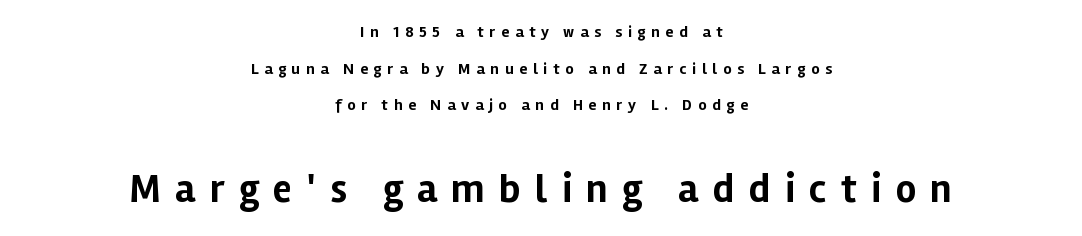
Q: Is the text bold? A: Yes.
Q: Is the text italic (slanted)? A: No, it is upright.
Q: Is the typeface a serif or a sans-serif typeface? A: Sans-serif.
Q: Is the text underlined? A: No.
Q: How is the paragraph aligned? A: Centered.
Q: Is the spacing between letters normal or unusually wide? A: Unusually wide.
Q: Is the spacing between lines tight, normal or loose? A: Loose.
Q: Which block of text is set in a larger size, the first (top) or the second (bottom)? A: The second (bottom) one.
Q: Width (condensed, normal, or wide)? A: Normal.
Q: Stroke contrast? A: Low.
Q: x-height? A: Medium.
Q: Monospaced? A: No.
